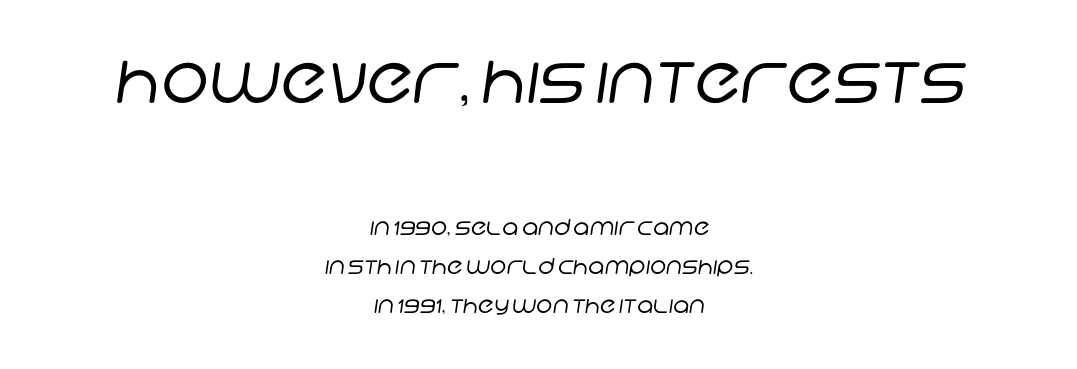
Q: Is the text bold? A: No.
Q: Is the typeface a serif or a sans-serif typeface? A: Sans-serif.
Q: Is the text underlined? A: No.
Q: How is the paragraph aligned? A: Centered.
Q: Is the spacing between letters normal or unusually wide? A: Normal.
Q: Which block of text is set in a larger size, the first (top) or the second (bottom)? A: The first (top) one.
Q: Width (condensed, normal, or wide)? A: Normal.
Q: Stroke contrast? A: Low.
Q: x-height? A: Large.
Q: Monospaced? A: No.
